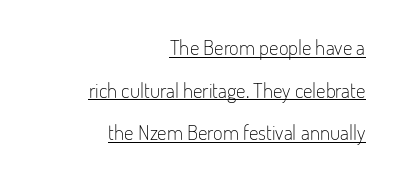
Vertical spacing — loose. No extra ink here — the face is not bold. Each line ends at the same right margin while the left side varies. Compared with undecorated copy, this sample adds a rule below the words. The lettering holds an erect, upright posture throughout. Here the glyphs are tracked normally, forming tight word shapes.
